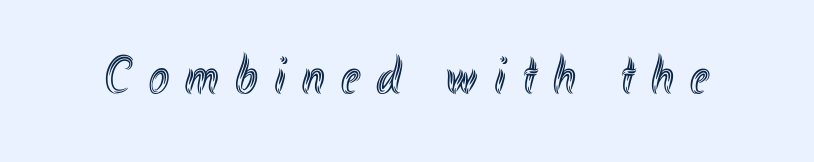
{"width": "condensed", "x_height": "small", "monospaced": "no", "underline": "no", "letter_spacing": "wide", "letter_spacing_em": 0.31, "glyph_px": 54}
